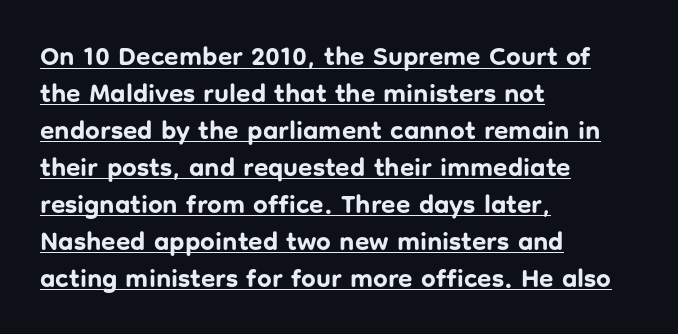
The image shows 26 px bold type, upright; set left-aligned, normal line spacing (1.42x), normal letter spacing, underlined.
